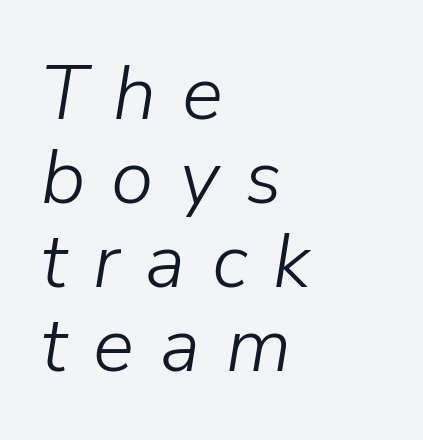
The image shows 77 px light type, italic (leaning right); set left-aligned, tight line spacing (1.09x), unusually wide letter spacing (+0.34 em), not underlined; low stroke contrast and a medium x-height.
